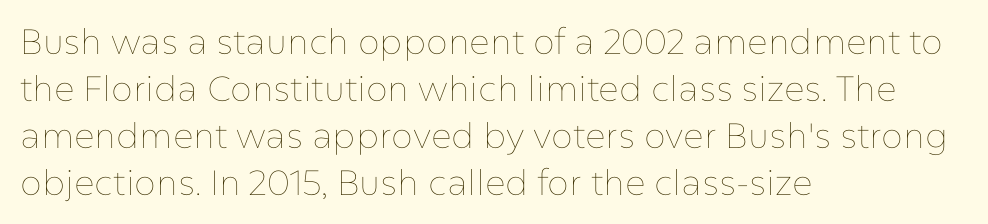
The font's upright variant was chosen for this text. Has an underline been added? It has not. The face used here is proportionally spaced, like ordinary book or web type. Does extra space separate the letters? No, they use regular spacing.
